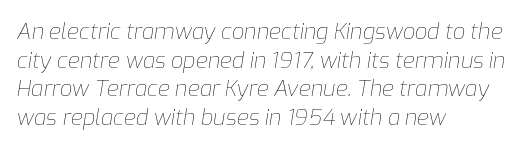
Emphasis-style slanted type is in use. Leftover space on each line is placed entirely after the last word. Evenly set lines give the paragraph a standard silhouette. The passage shown has conventional tracking throughout. Only glyphs here, with clear space below each row.
